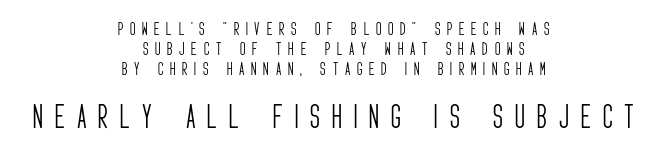
The image shows 27 px text type, upright; set centered, normal line spacing (1.33x), unusually wide letter spacing (+0.45 em), not underlined; the second (bottom) block is 1.8x larger.
